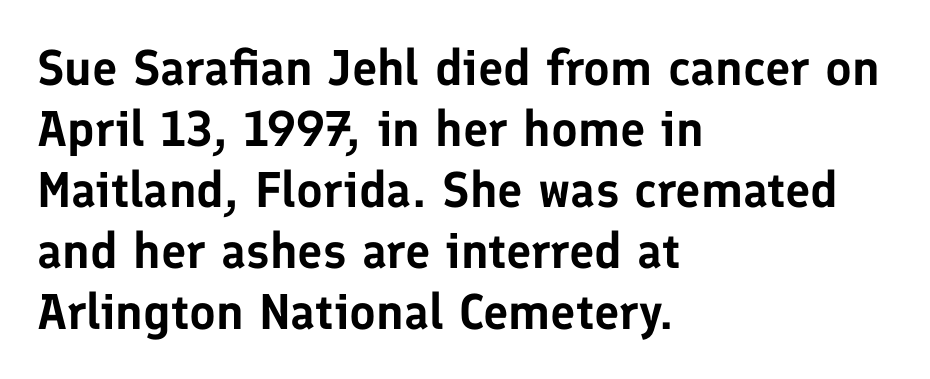
Q: Is the text italic (slanted)? A: No, it is upright.
Q: Is the typeface a serif or a sans-serif typeface? A: Sans-serif.
Q: Is the text underlined? A: No.
Q: How is the paragraph aligned? A: Left-aligned.
Q: Is the spacing between letters normal or unusually wide? A: Normal.
Q: Width (condensed, normal, or wide)? A: Normal.
Q: Stroke contrast? A: Low.
Q: x-height? A: Medium.
Q: Monospaced? A: No.
